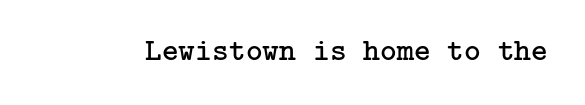
Q: Is the text bold? A: No.
Q: Is the text italic (slanted)? A: No, it is upright.
Q: Is the typeface a serif or a sans-serif typeface? A: Serif.
Q: Is the text underlined? A: No.
Q: Is the spacing between letters normal or unusually wide? A: Normal.
Q: Width (condensed, normal, or wide)? A: Normal.
Q: Stroke contrast? A: Low.
Q: x-height? A: Medium.
